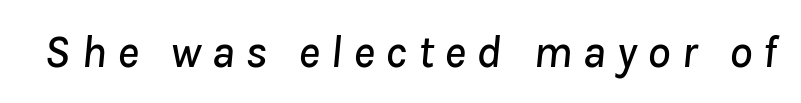
Is the letter spacing exaggerated? Yes — the characters are pushed far apart. The zone under the glyphs is completely vacant. The glyphs look as if they've been sheared to an angle. This sample has the flowing, uneven cadence of proportional lettering.
